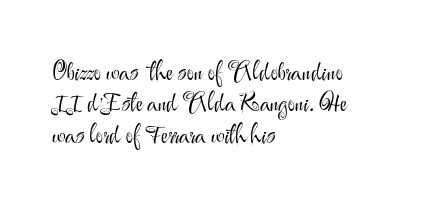
{"bold": "no", "underline": "no", "align": "left", "line_spacing": "normal", "line_spacing_ratio": 1.26, "letter_spacing": "normal", "letter_spacing_em": 0.0, "glyph_px": 25}
